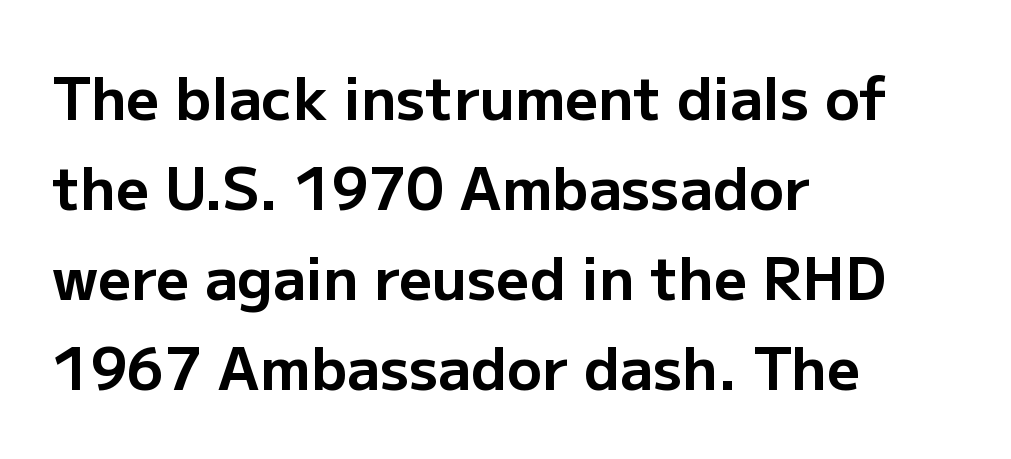
Rows of type keep a routine distance in the vertical direction. The type family on display is of the sans-serif kind. Do the characters align in a grid? No, the font is proportional. This is roman type, the default non-slanted kind. Caption: standard tracking, unaltered.
